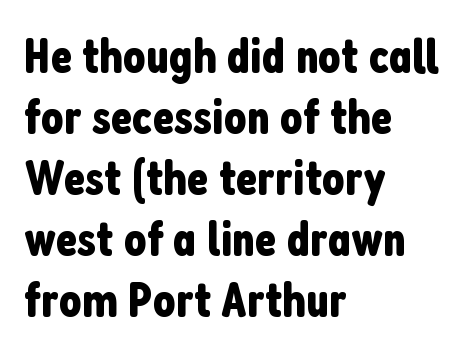
The setting favours the left margin, as ordinary paragraphs usually do. The rendering shows plain stroke endings on the letterforms — a sans-serif design. Any mark beneath the type? The region is blank. This sample has the flowing, uneven cadence of proportional lettering.
